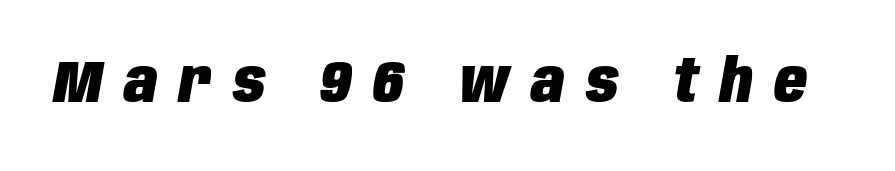
{"italic": "yes", "lean": "right", "slant_degrees": 10, "bold": "yes", "weight": "heavy", "width": "condensed", "stroke_contrast": "low", "x_height": "large", "monospaced": "no", "underline": "no", "letter_spacing": "wide", "letter_spacing_em": 0.36, "glyph_px": 60}
